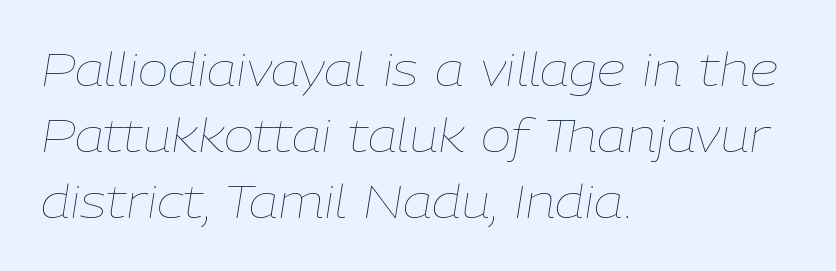
Q: Is the text bold? A: No.
Q: Is the text italic (slanted)? A: Yes, it leans right by about 9 degrees.
Q: Is the text underlined? A: No.
Q: How is the paragraph aligned? A: Left-aligned.
Q: Is the spacing between letters normal or unusually wide? A: Normal.
Q: Is the spacing between lines tight, normal or loose? A: Normal.
Q: Width (condensed, normal, or wide)? A: Normal.
Q: Stroke contrast? A: Low.
Q: x-height? A: Medium.
Q: Monospaced? A: No.
